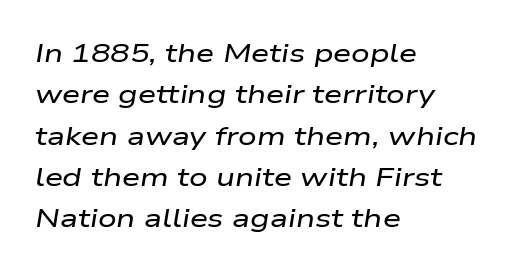
Q: Is the text italic (slanted)? A: Yes, it leans right by about 9 degrees.
Q: Is the text underlined? A: No.
Q: How is the paragraph aligned? A: Left-aligned.
Q: Is the spacing between letters normal or unusually wide? A: Normal.
Q: Is the spacing between lines tight, normal or loose? A: Normal.
